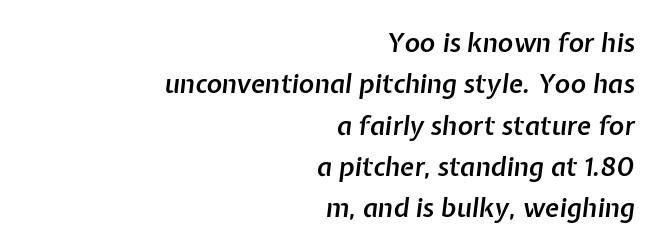
{"italic": "yes", "lean": "right", "slant_degrees": 7, "bold": "semi", "underline": "no", "align": "right", "line_spacing": "normal", "line_spacing_ratio": 1.59, "letter_spacing": "normal", "letter_spacing_em": 0.0, "glyph_px": 26}
